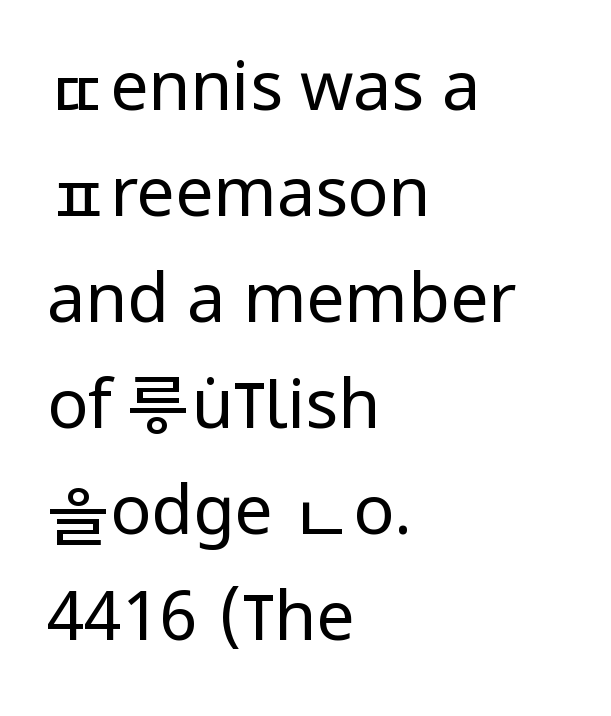
The line-height multiplier appears to be the usual default. Tracking here is standard; glyphs follow each other at the usual distance. The rendering uses natural spacing where letterforms have individual widths. Descenders are the only things crossing below the line. Reading down the block, your eye returns to a fixed left position each line.
